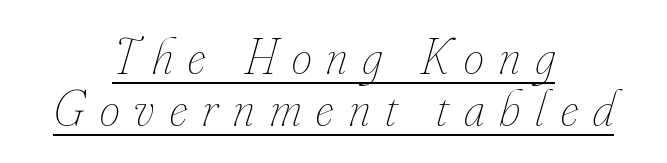
The letters look calm and open, with moderate or lighter stems. The rag falls on both sides of this text block equally. Is this a fixed-width face? No — the glyphs have proportional, varying widths. The passage shown leans; its letterforms are oblique.
